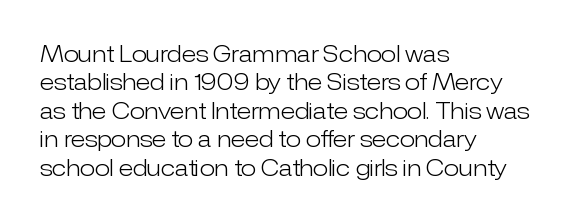
{"italic": "no", "bold": "no", "underline": "no", "align": "left", "line_spacing": "normal", "line_spacing_ratio": 1.29, "letter_spacing": "normal", "letter_spacing_em": 0.0, "glyph_px": 22}
